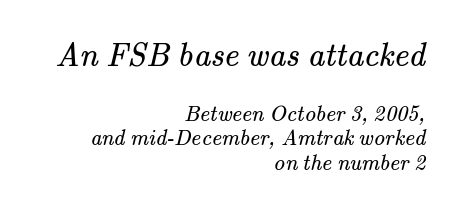
Lines of text with bare space underneath. In terms of letterform style, serifs are clearly present. Weight: regular or lighter. The compositor pushed each line to the right boundary. These lines huddle together more closely than default settings would place them. Each word holds together tightly as a unit, with standard inter-letter gaps.
